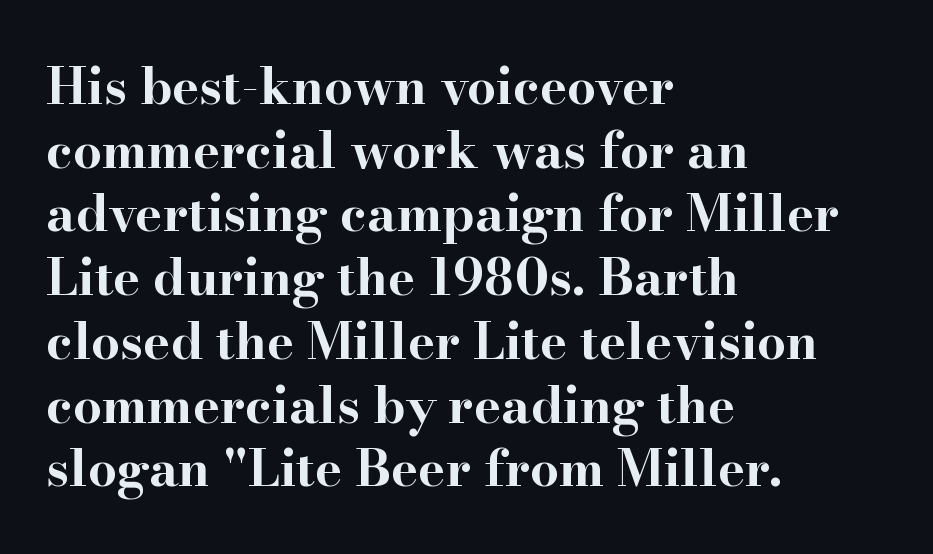
The image shows 51 px bold, wide serif type, upright; set left-aligned, normal line spacing (1.25x), normal letter spacing, not underlined; high stroke contrast and a small x-height.
